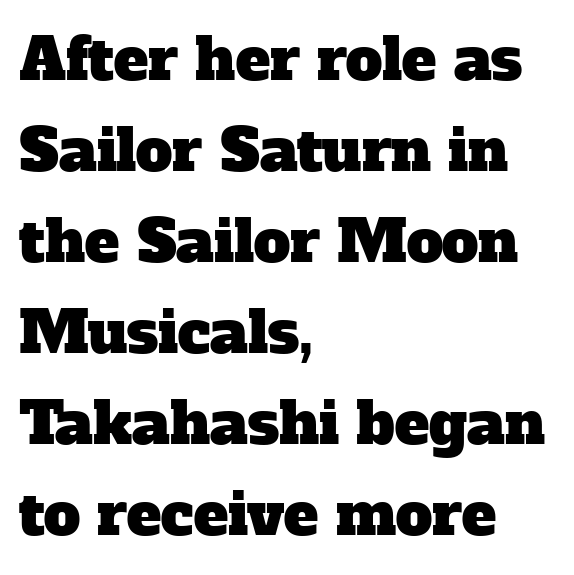
What kind of face is this? One with serifs. Proportional: the letters do not fall into vertical columns. These lines stack with their left ends in a neat column. This block has exactly the height ordinary leading produces. Compared with typical body copy, the letter spacing here is the same. Honestly, there is no underline to notice here at all.
